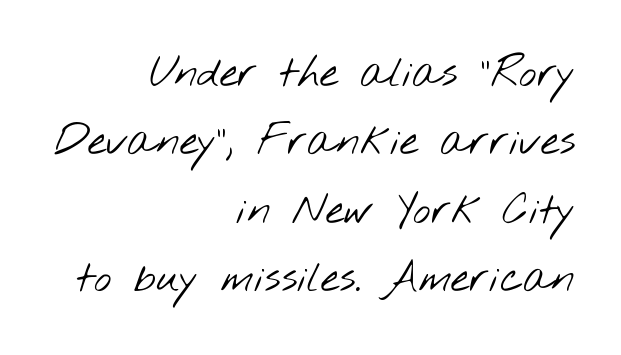
Regular leading. Compared with typical body copy, the letter spacing here is the same. Stem width sits at or under what a default text font uses. Horizontal alignment here is rightward, an uncommon choice for prose.
